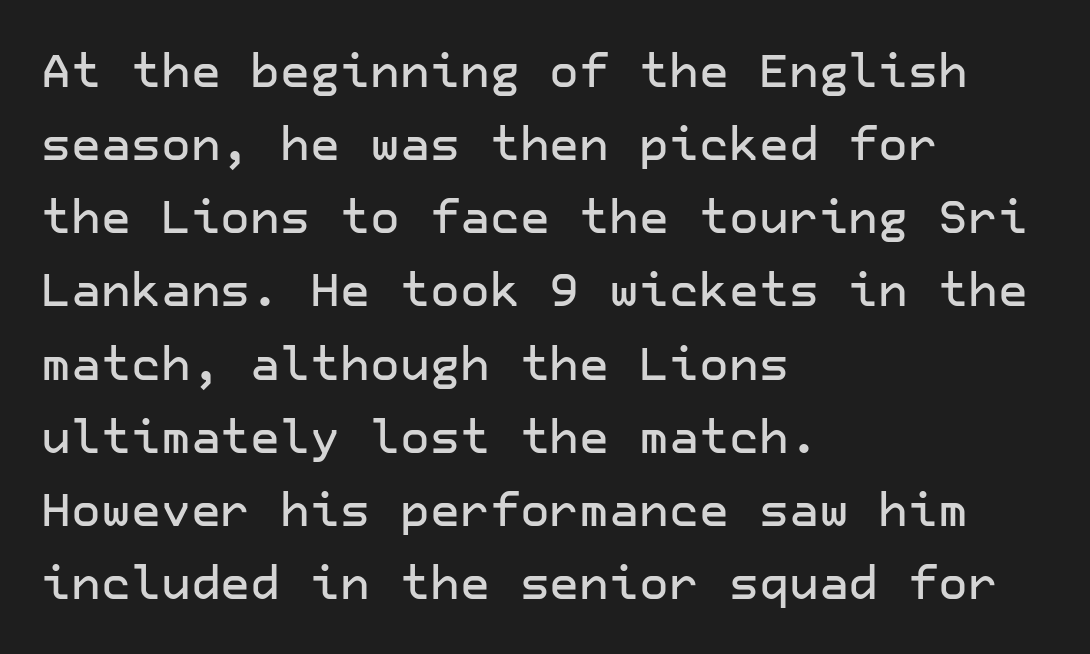
The image shows 46 px sans-serif type, upright; set left-aligned, normal line spacing (1.59x), normal letter spacing, not underlined; low stroke contrast and a medium x-height.
